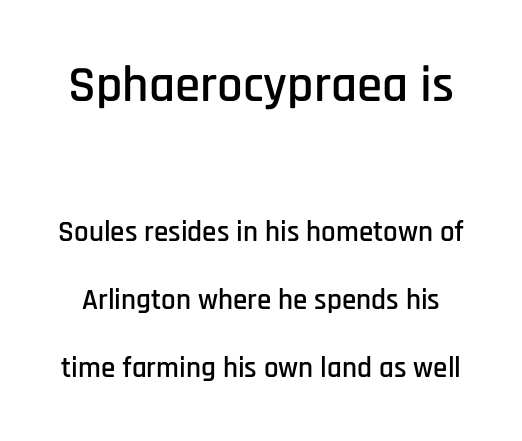
{"serif": "no", "italic": "no", "width": "condensed", "stroke_contrast": "low", "x_height": "large", "monospaced": "no", "underline": "no", "line_spacing": "loose", "line_spacing_ratio": 2.35, "letter_spacing": "normal", "letter_spacing_em": 0.0, "larger_block": "first", "size_ratio": 1.76, "glyph_px": 51}
